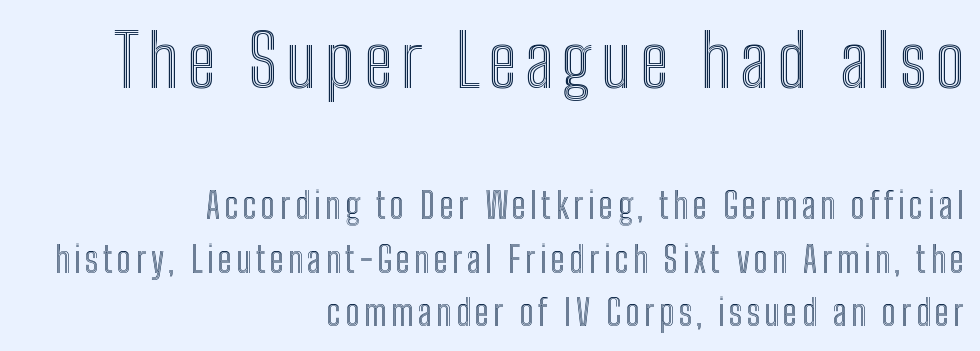
If you measured baseline to baseline, you'd find a middling distance. Varying glyph widths throughout — classic text-font behaviour. Ordinary non-slanted type is in use. These lines are set flush right with a ragged left edge. Of the two passages, the one on top uses the larger point size.
